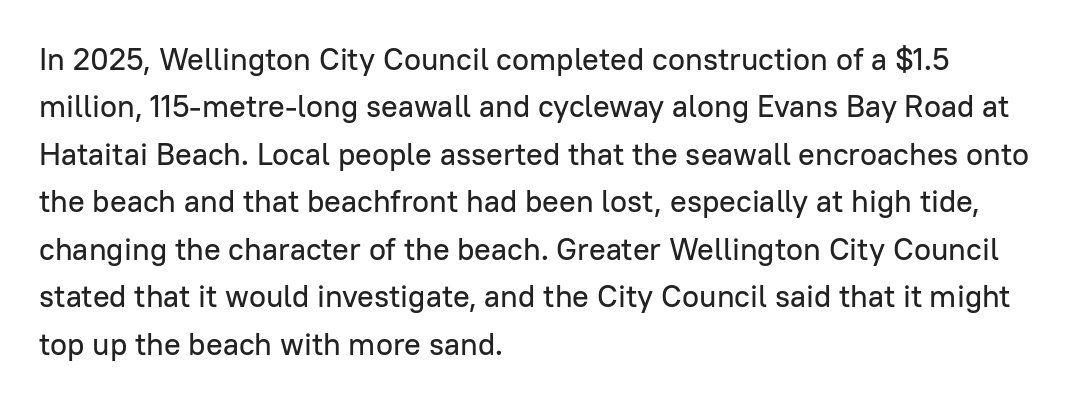
The horizontal fit of the characters is conventional and even. You could not count columns in this text — the font is proportionally spaced. Check where the strokes stop: nothing finishes them off — pure sans. Honestly, the row spacing looks completely unremarkable.
